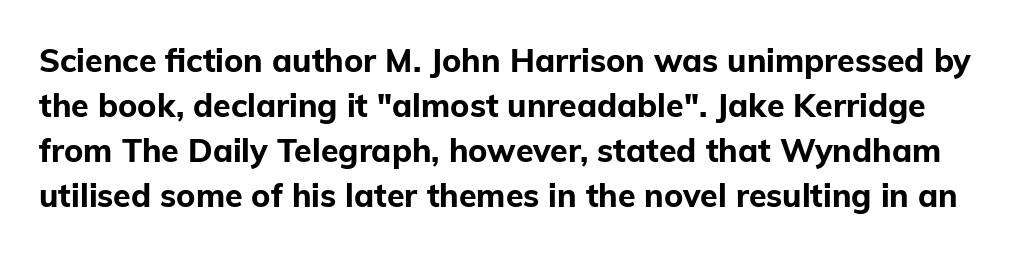
{"serif": "no", "italic": "no", "bold": "yes", "weight": "bold", "width": "normal", "stroke_contrast": "low", "x_height": "medium", "monospaced": "no", "underline": "no", "line_spacing": "normal", "line_spacing_ratio": 1.41, "letter_spacing": "normal", "letter_spacing_em": 0.0, "glyph_px": 32}
